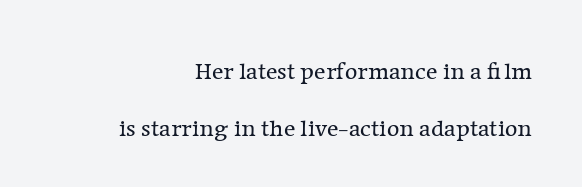
Each new line begins a long way beneath the previous one. Ascenders rise straight up at ninety degrees. Tracking here is standard; glyphs follow each other at the usual distance. A quiet, ordinary-to-light weight characterises the typeface. Lines of text with bare space underneath.
